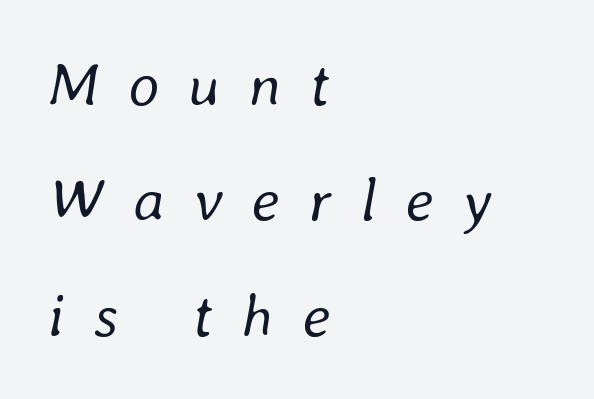
Only glyphs here, with clear space below each row. Line starts are locked; line ends wander. Stroke thickness stays within the range of a standard reading face or lighter. A typesetter would call this heavily tracked-out type. Tall strokes in this sample are angled rather than plumb. The rendering uses natural spacing where letterforms have individual widths.
